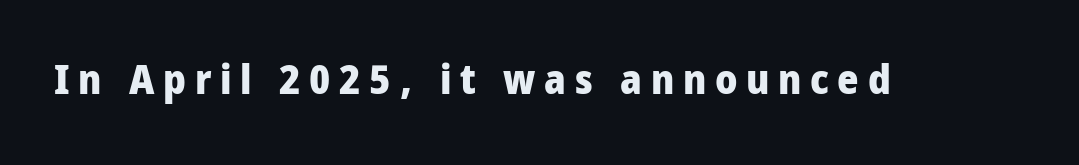
The typography opts for an upright posture over an oblique one. Varying glyph widths throughout — classic text-font behaviour. A typesetter would call this heavily tracked-out type. Any mark beneath the type? The region is blank. Caption: bold face, heavy strokes.
